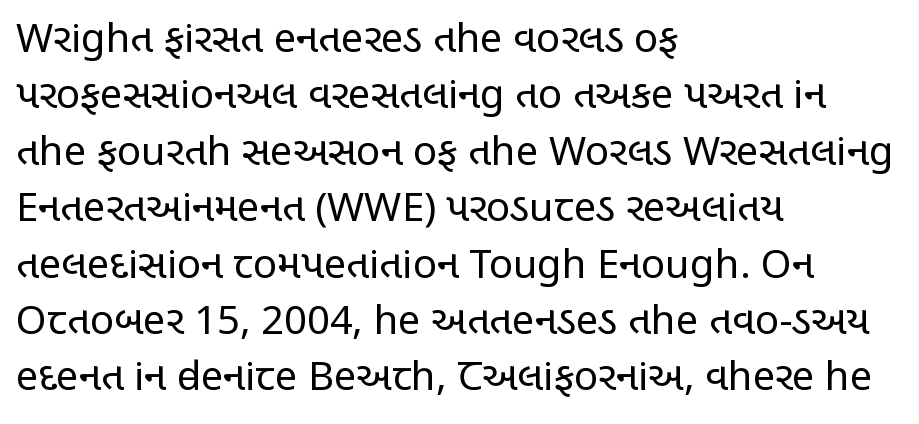
Q: Is the text bold? A: No.
Q: Is the text italic (slanted)? A: No, it is upright.
Q: Is the typeface a serif or a sans-serif typeface? A: Sans-serif.
Q: Is the text underlined? A: No.
Q: How is the paragraph aligned? A: Left-aligned.
Q: Is the spacing between letters normal or unusually wide? A: Normal.
Q: Is the spacing between lines tight, normal or loose? A: Normal.
Q: Width (condensed, normal, or wide)? A: Condensed.
Q: Stroke contrast? A: Low.
Q: x-height? A: Large.
Q: Monospaced? A: No.
